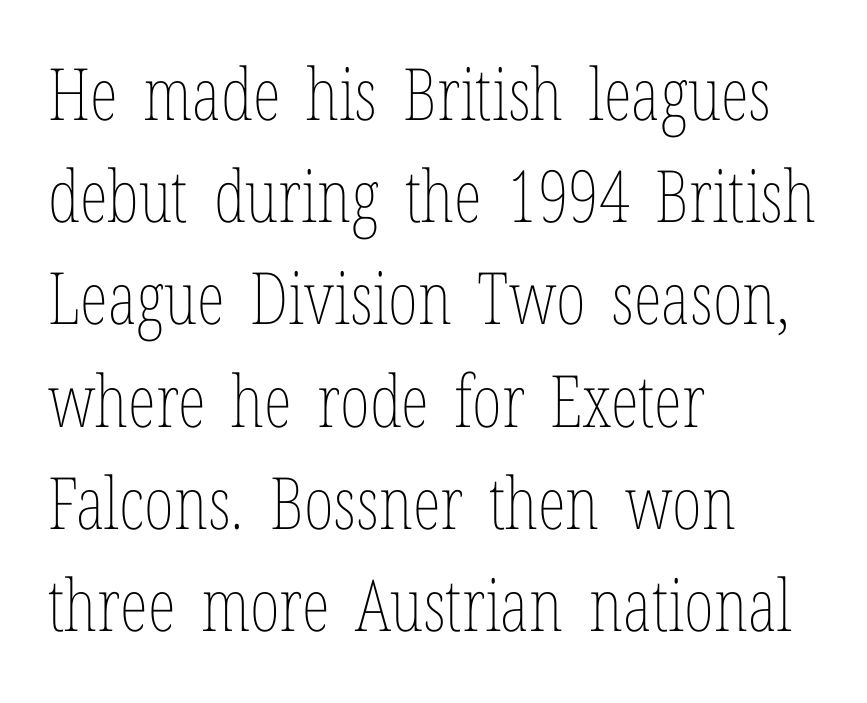
The image shows 72 px thin, condensed type, upright; set left-aligned, normal line spacing (1.42x), normal letter spacing, not underlined; low stroke contrast and a medium x-height.
